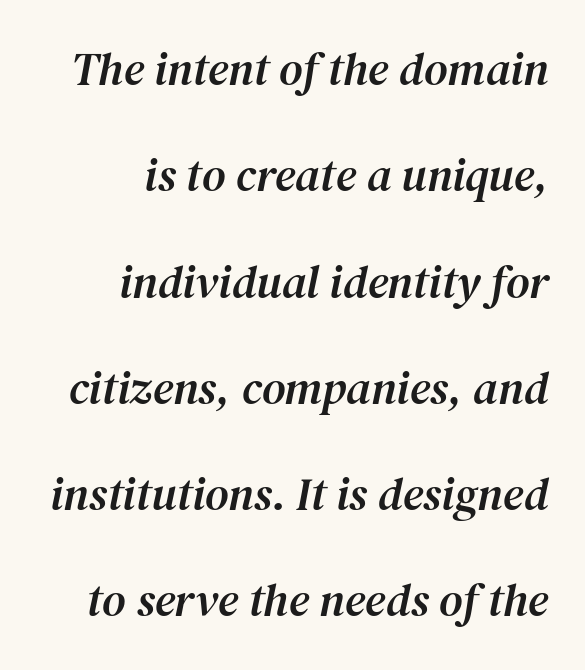
{"serif": "yes", "italic": "yes", "lean": "right", "slant_degrees": 12, "width": "normal", "stroke_contrast": "medium", "x_height": "medium", "monospaced": "no", "underline": "no", "align": "right", "line_spacing": "loose", "line_spacing_ratio": 2.31, "letter_spacing": "normal", "letter_spacing_em": 0.0, "glyph_px": 46}
